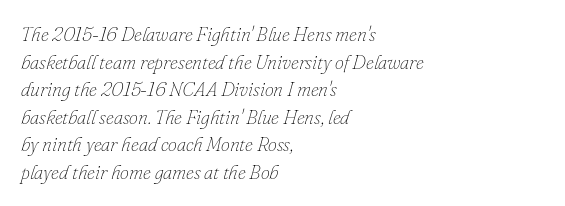
Q: Is the text bold? A: No.
Q: Is the text italic (slanted)? A: Yes, it leans right by about 16 degrees.
Q: Is the text underlined? A: No.
Q: How is the paragraph aligned? A: Left-aligned.
Q: Is the spacing between letters normal or unusually wide? A: Normal.
Q: Is the spacing between lines tight, normal or loose? A: Normal.
